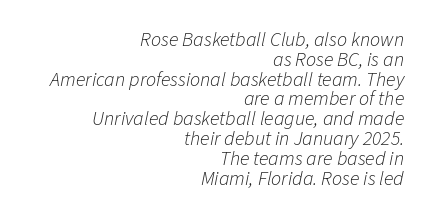
{"italic": "yes", "lean": "right", "slant_degrees": 11, "bold": "no", "underline": "no", "align": "right", "line_spacing": "tight", "line_spacing_ratio": 0.99, "letter_spacing": "normal", "letter_spacing_em": 0.0, "glyph_px": 20}
